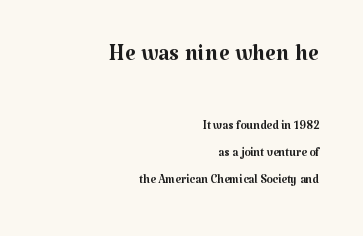
The image shows 31 px regular-weight serif type, upright; set right-aligned, normal line spacing (1.68x), normal letter spacing, not underlined; the first (top) block is 1.94x larger; medium stroke contrast and a medium x-height.
